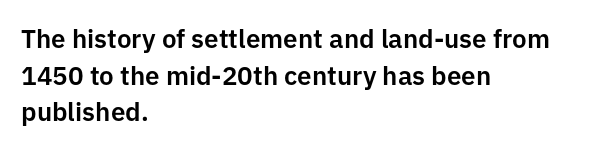
Here the glyphs are tracked normally, forming tight word shapes. Upright lettering throughout. Underline: absent. The lines are quadded left.
